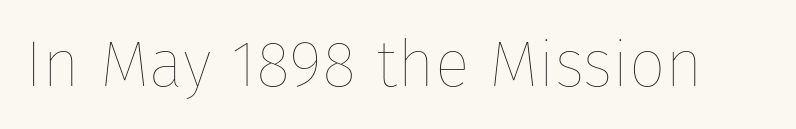
The image shows 65 px thin type, upright; set normal letter spacing, not underlined; low stroke contrast and a medium x-height.
